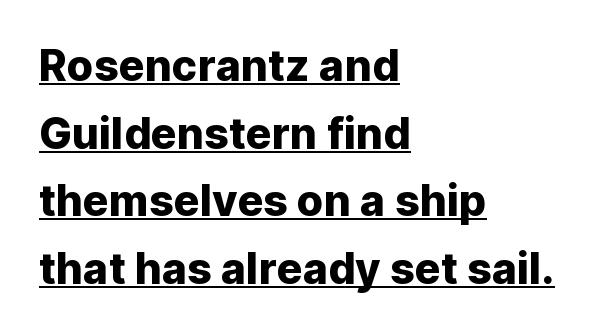
In terms of letterspacing, this is plain default setting. A sans-serif font was chosen for this passage. The axis of the letterforms is exactly vertical. Casual observation: everything's shoved over to the left. Think of a printed novel: that variable character pitch is what you see here.
